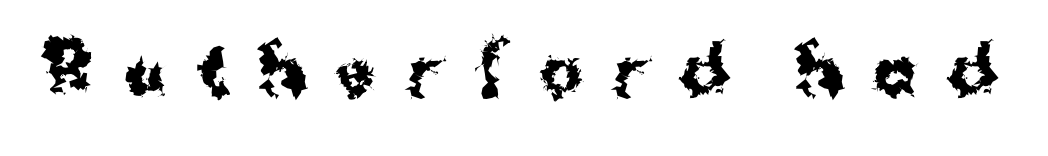
Q: Is the text bold? A: Yes.
Q: Is the text italic (slanted)? A: No, it is upright.
Q: Is the typeface a serif or a sans-serif typeface? A: Sans-serif.
Q: Is the text underlined? A: No.
Q: Is the spacing between letters normal or unusually wide? A: Unusually wide.
Q: Width (condensed, normal, or wide)? A: Normal.
Q: Stroke contrast? A: Medium.
Q: x-height? A: Medium.
Q: Monospaced? A: No.
